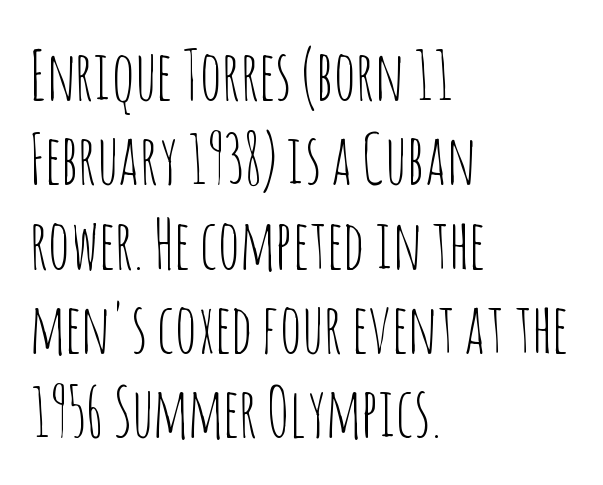
Think of a printed novel: that variable character pitch is what you see here. Underline: absent. Observe the ordinary spacing: letters are neighbours, not strangers. The font is comparable to plain body text, perhaps lighter. Font category for this specimen: sans-serif.
